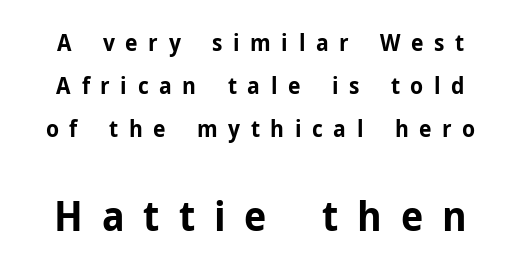
{"serif": "no", "italic": "no", "bold": "yes", "weight": "bold", "width": "normal", "stroke_contrast": "low", "x_height": "medium", "monospaced": "no", "underline": "no", "line_spacing_ratio": 1.87, "letter_spacing": "wide", "letter_spacing_em": 0.46, "larger_block": "second", "size_ratio": 1.78, "glyph_px": 41}
